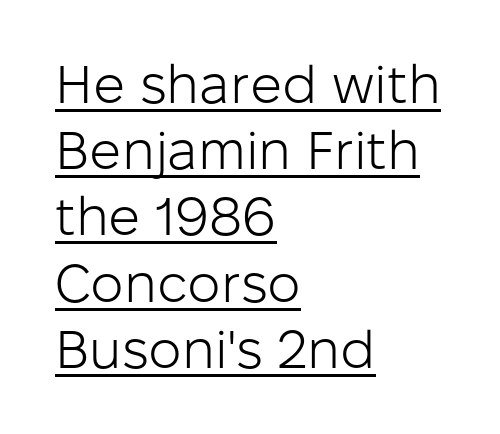
Q: Is the text bold? A: No.
Q: Is the text italic (slanted)? A: No, it is upright.
Q: Is the typeface a serif or a sans-serif typeface? A: Sans-serif.
Q: Is the text underlined? A: Yes.
Q: How is the paragraph aligned? A: Left-aligned.
Q: Is the spacing between letters normal or unusually wide? A: Normal.
Q: Is the spacing between lines tight, normal or loose? A: Normal.
Q: Width (condensed, normal, or wide)? A: Normal.
Q: Stroke contrast? A: Low.
Q: x-height? A: Medium.
Q: Monospaced? A: No.
